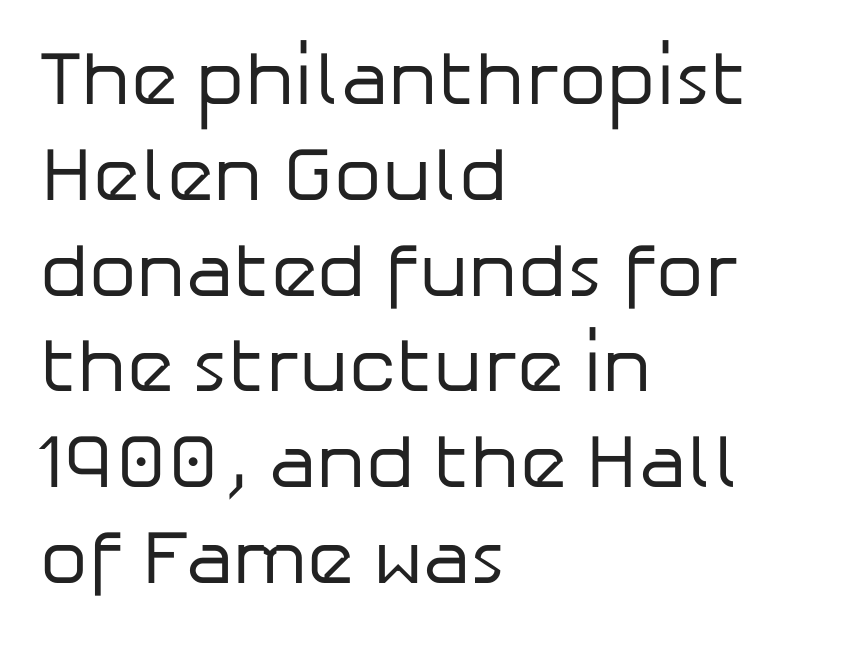
Quick note: underline off. Summary of weight: not heavy and not bold. Unlike a traditional serif, this face leaves its strokes unadorned. In terms of posture, this sample is upright. Tracking value appears to be zero — textbook default spacing.
